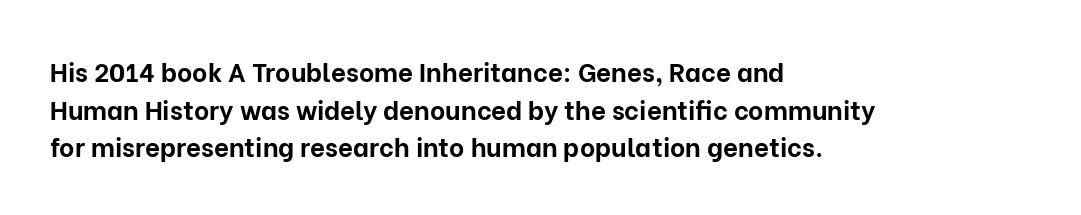
{"italic": "no", "bold": "yes", "underline": "no", "align": "left", "line_spacing": "normal", "line_spacing_ratio": 1.45, "letter_spacing": "normal", "letter_spacing_em": 0.0, "glyph_px": 26}
